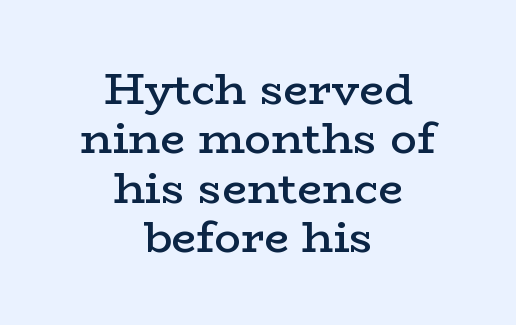
{"serif": "yes", "italic": "no", "bold": "semi", "weight": "semibold", "width": "wide", "stroke_contrast": "low", "x_height": "medium", "monospaced": "no", "underline": "no", "align": "center", "line_spacing": "tight", "line_spacing_ratio": 1.12, "letter_spacing": "normal", "letter_spacing_em": 0.0, "glyph_px": 44}
